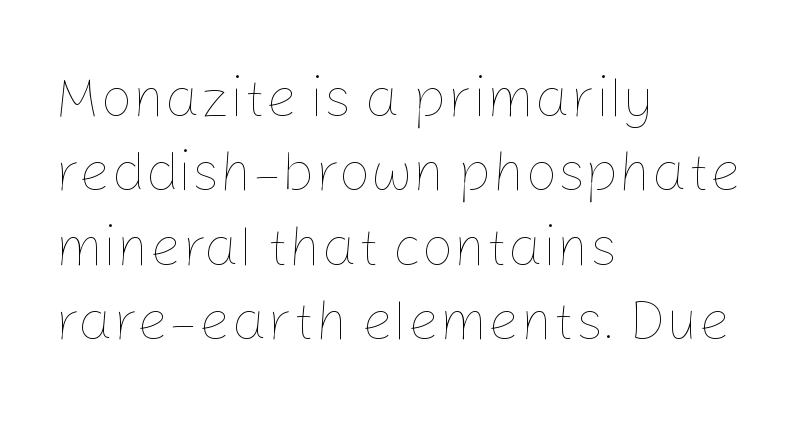
Q: Is the text bold? A: No.
Q: Is the text italic (slanted)? A: No, it is upright.
Q: Is the text underlined? A: No.
Q: How is the paragraph aligned? A: Left-aligned.
Q: Is the spacing between letters normal or unusually wide? A: Normal.
Q: Is the spacing between lines tight, normal or loose? A: Normal.
Q: Width (condensed, normal, or wide)? A: Normal.
Q: Stroke contrast? A: Low.
Q: x-height? A: Medium.
Q: Monospaced? A: No.
